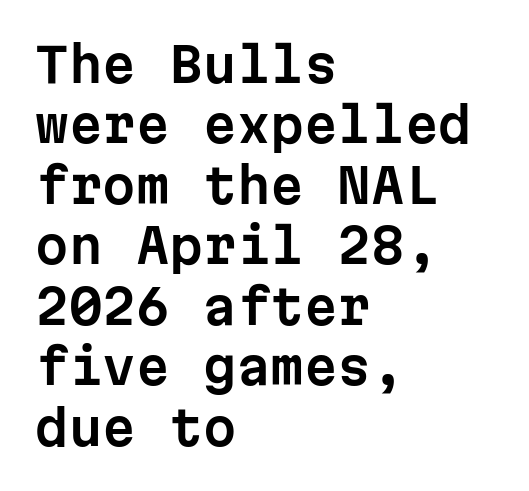
Font category for this specimen: sans-serif. The leading is moderate, giving the passage an even texture. Note the uniform advance width — an 'i' takes as much space as an 'm'. Is there any slant? The stems are plumb.
